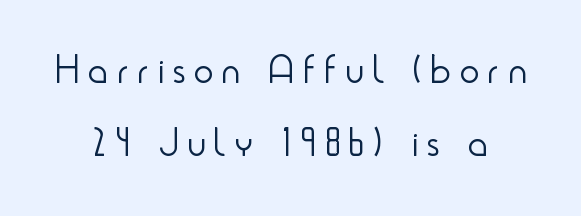
The image shows 41 px light, condensed sans-serif type, upright; set line spacing 1.78x, unusually wide letter spacing (+0.23 em), not underlined; low stroke contrast and a small x-height.
